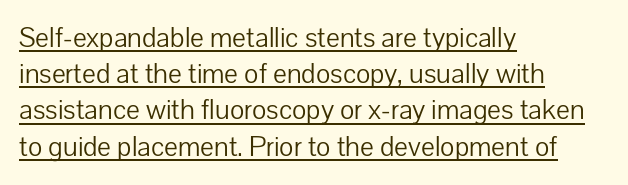
The image shows 29 px light sans-serif type, upright; set left-aligned, normal line spacing (1.25x), normal letter spacing, underlined; low stroke contrast and a medium x-height.
